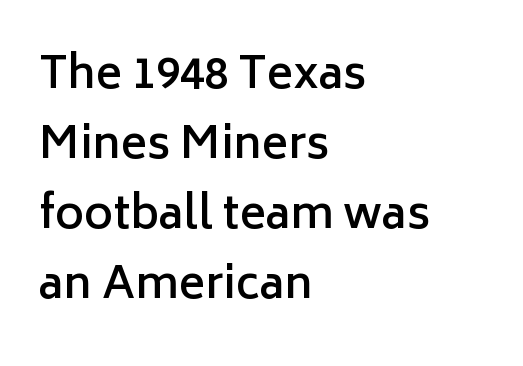
{"serif": "no", "italic": "no", "bold": "semi", "weight": "semibold", "width": "normal", "stroke_contrast": "low", "x_height": "medium", "monospaced": "no", "underline": "no", "align": "left", "line_spacing": "normal", "line_spacing_ratio": 1.59, "letter_spacing": "normal", "letter_spacing_em": 0.0, "glyph_px": 44}
